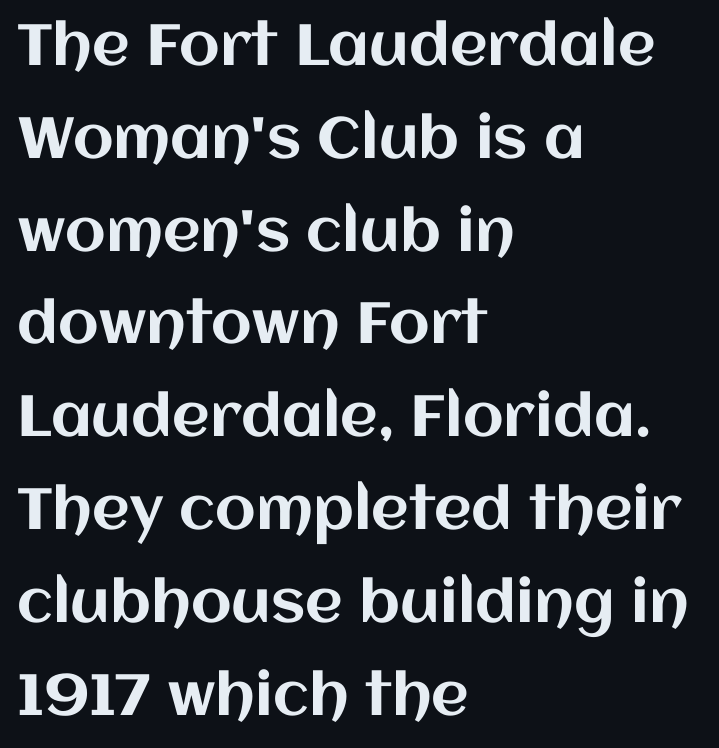
Decoration check: the copy has no underline. You could not count columns in this text — the font is proportionally spaced. Leading matches the norm, producing a regular column. Nothing unusual about the tracking: characters are spaced as the font intends. The text block is weighted toward the left margin, trailing off unevenly rightward.
